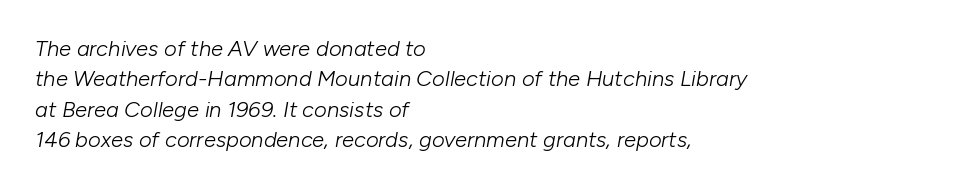
The image shows 22 px text type, italic (leaning right); set left-aligned, normal line spacing (1.38x), normal letter spacing, not underlined.
